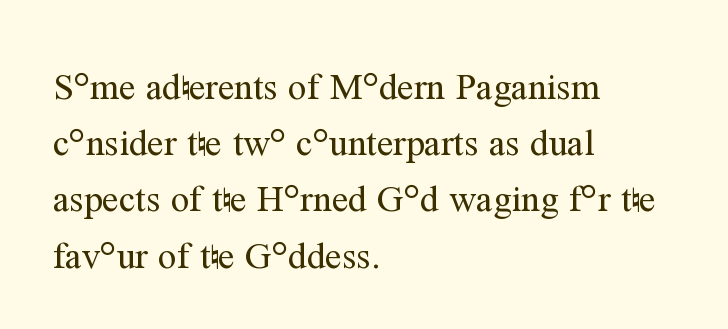
The ragged edge is on the right, which tells us the setting is flush left. The typesetting does not lean heavy: it is not bold. The specimen reads as upright at a glance. The glyphs are unaccompanied by any horizontal stroke below them.
